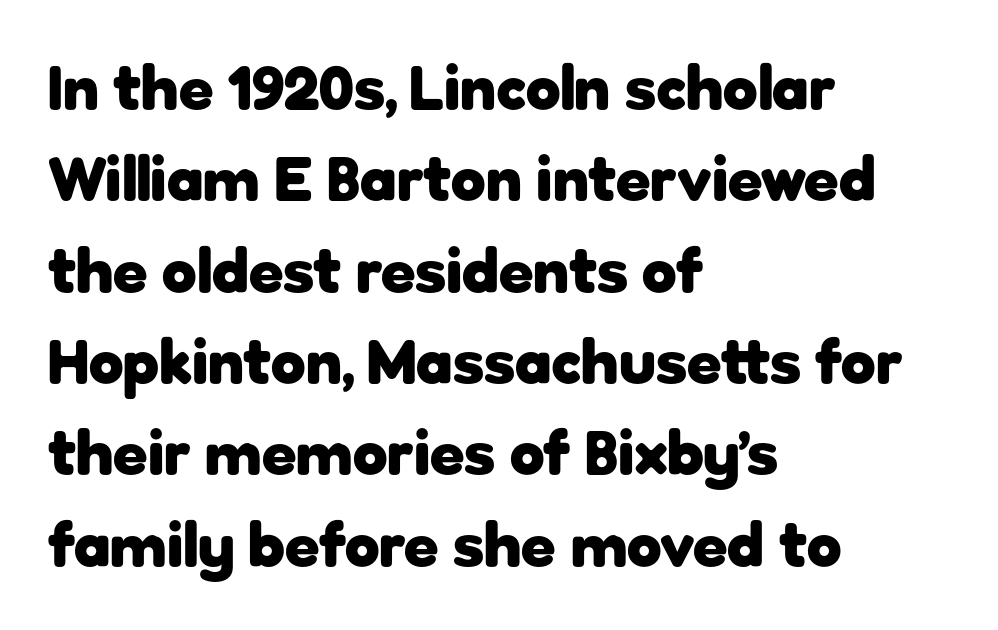
{"serif": "no", "italic": "no", "bold": "yes", "weight": "heavy", "width": "normal", "stroke_contrast": "low", "x_height": "medium", "monospaced": "no", "underline": "no", "align": "left", "line_spacing": "normal", "line_spacing_ratio": 1.45, "letter_spacing": "normal", "letter_spacing_em": 0.0, "glyph_px": 63}
